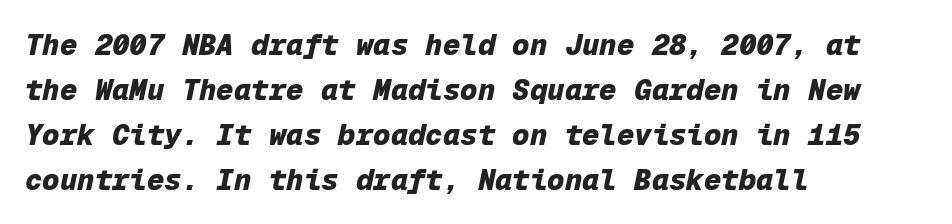
Compared with a centered layout, this one pins lines to the left instead. If you drew a line through each stem, it would be angled. The rows are spaced the way most documents space them. Check under the words: just untouched page. Weight: bold.
